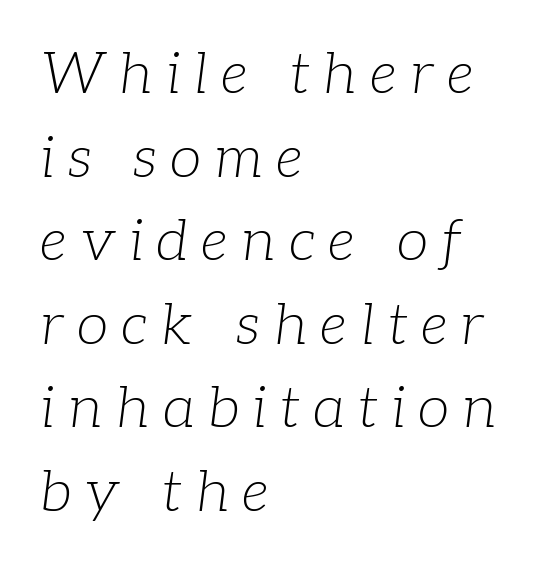
{"serif": "yes", "italic": "yes", "lean": "right", "slant_degrees": 7, "bold": "no", "weight": "light", "width": "normal", "stroke_contrast": "low", "x_height": "medium", "monospaced": "no", "underline": "no", "align": "left", "line_spacing": "normal", "line_spacing_ratio": 1.44, "letter_spacing": "wide", "letter_spacing_em": 0.23, "glyph_px": 58}
